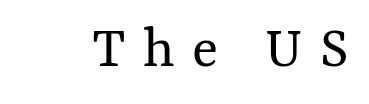
Ordinary non-slanted type is in use. Check under the words: just untouched page. Note the varied advance widths — an 'i' is clearly narrower than an 'm'. Display-style spreading of the glyphs; the letterfit is very open.
